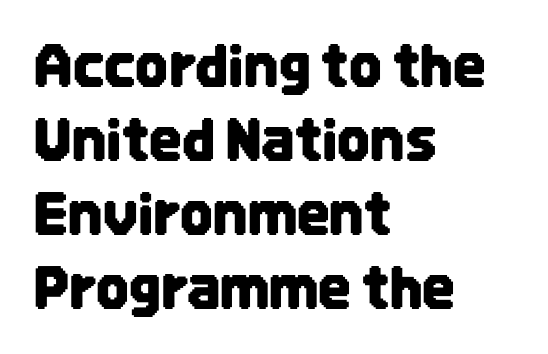
Q: Is the text italic (slanted)? A: No, it is upright.
Q: Is the typeface a serif or a sans-serif typeface? A: Sans-serif.
Q: Is the text underlined? A: No.
Q: How is the paragraph aligned? A: Left-aligned.
Q: Is the spacing between letters normal or unusually wide? A: Normal.
Q: Is the spacing between lines tight, normal or loose? A: Normal.
Q: Width (condensed, normal, or wide)? A: Condensed.
Q: Stroke contrast? A: Low.
Q: x-height? A: Large.
Q: Monospaced? A: No.
